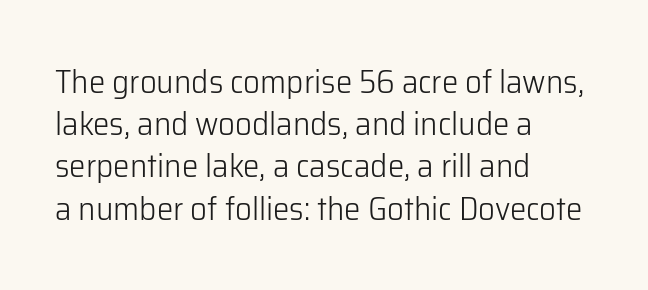
The image shows 33 px light sans-serif type, upright; set left-aligned, normal line spacing (1.28x), normal letter spacing, not underlined; low stroke contrast and a medium x-height.
